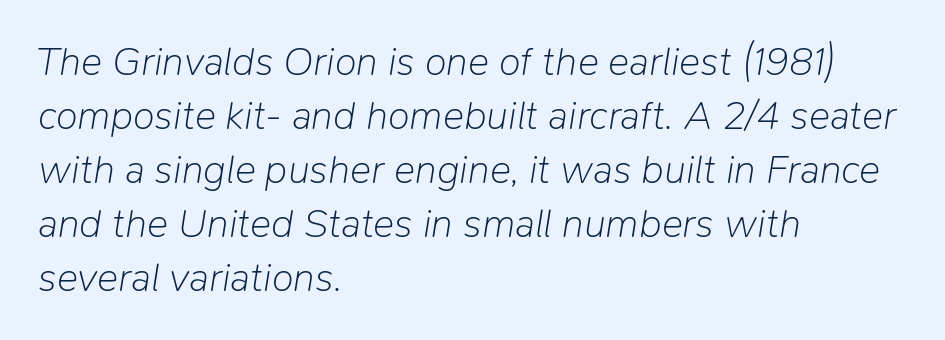
Q: Is the text bold? A: No.
Q: Is the text italic (slanted)? A: Yes, it leans right by about 9 degrees.
Q: Is the text underlined? A: No.
Q: How is the paragraph aligned? A: Left-aligned.
Q: Is the spacing between letters normal or unusually wide? A: Normal.
Q: Is the spacing between lines tight, normal or loose? A: Normal.
Q: Width (condensed, normal, or wide)? A: Normal.
Q: Stroke contrast? A: Low.
Q: x-height? A: Medium.
Q: Monospaced? A: No.
